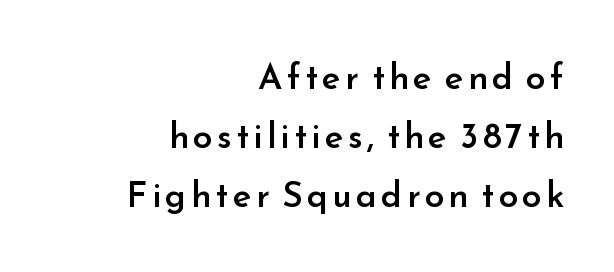
The image shows 35 px semibold sans-serif type, upright; set right-aligned, normal line spacing (1.69x), not underlined; low stroke contrast and a small x-height.
